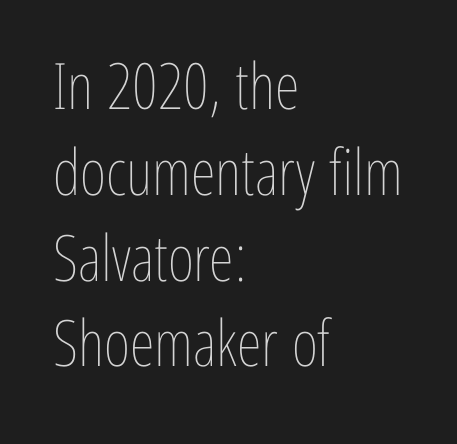
Here the designer chose a conventional face with non-uniform glyph widths. The ragged edge is on the right, which tells us the setting is flush left. Quick note: not italic, upright. Descenders hang freely into open space. Line spacing here is normal. The letterforms sit at book weight or below.
